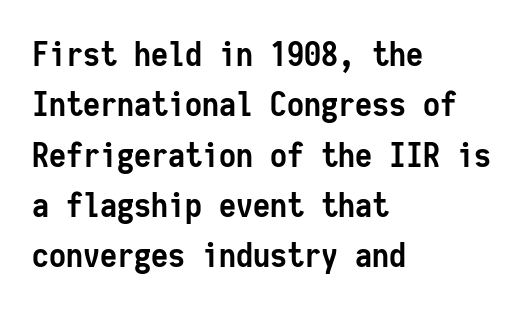
The image shows 34 px semibold, condensed sans-serif type, upright, monospaced; set left-aligned, normal line spacing (1.48x), normal letter spacing, not underlined; low stroke contrast and a medium x-height.
